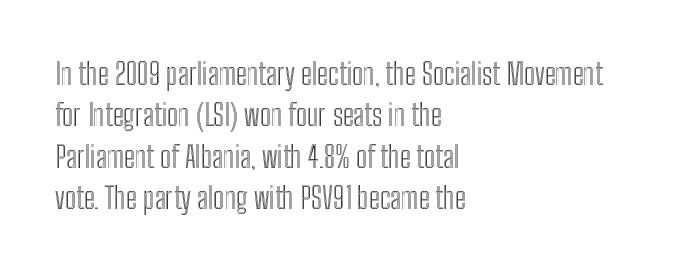
Think of a printed novel: that variable character pitch is what you see here. Characters follow at the spacing the type designer built in. The specimen omits any rule beneath the text block's lines. Posture: upright roman.
